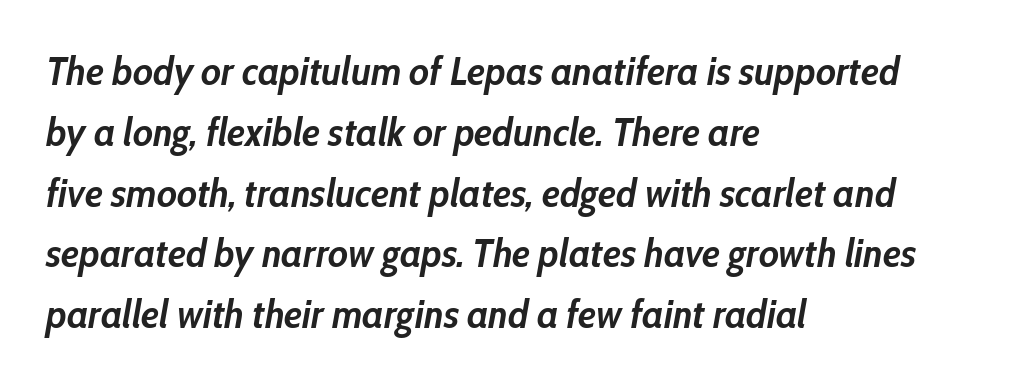
{"italic": "yes", "lean": "right", "slant_degrees": 10, "bold": "yes", "weight": "semibold", "width": "condensed", "stroke_contrast": "low", "x_height": "medium", "monospaced": "no", "underline": "no", "align": "left", "line_spacing": "normal", "line_spacing_ratio": 1.52, "letter_spacing": "normal", "letter_spacing_em": 0.0, "glyph_px": 40}
